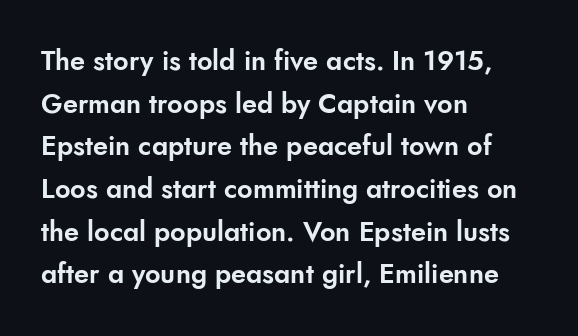
Q: Is the text italic (slanted)? A: No, it is upright.
Q: Is the text underlined? A: No.
Q: How is the paragraph aligned? A: Left-aligned.
Q: Is the spacing between letters normal or unusually wide? A: Normal.
Q: Is the spacing between lines tight, normal or loose? A: Normal.
